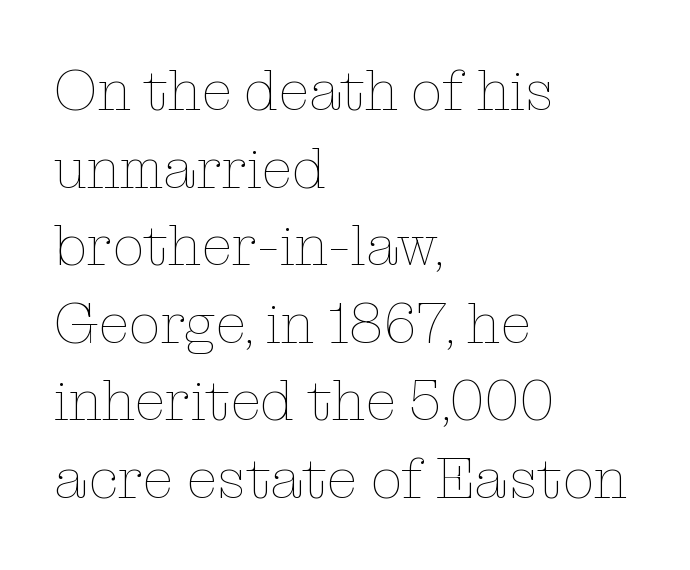
{"italic": "no", "bold": "no", "weight": "thin", "width": "normal", "stroke_contrast": "low", "x_height": "medium", "monospaced": "no", "underline": "no", "align": "left", "line_spacing": "normal", "line_spacing_ratio": 1.36, "letter_spacing": "normal", "letter_spacing_em": 0.0, "glyph_px": 57}
